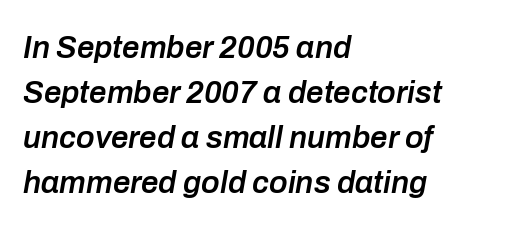
A student would call this left alignment; a typographer would say flush left, rag right. What weight is shown? A semibold, between regular and bold. A normal amount of white space separates one row of letters from the next. Slant detected: the letters are inclined. Varying glyph widths throughout — classic text-font behaviour.
